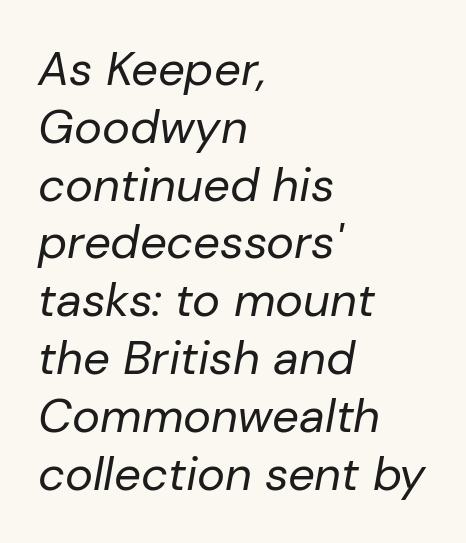
The image shows 47 px regular-weight type, italic (leaning right); set left-aligned, line spacing 1.23x, normal letter spacing, not underlined; low stroke contrast and a medium x-height.
